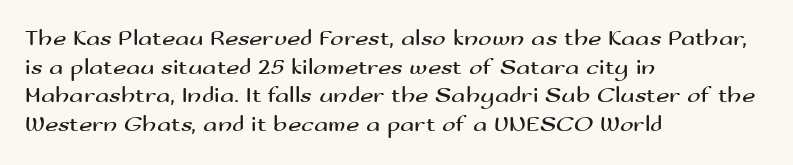
Q: Is the text bold? A: No.
Q: Is the text italic (slanted)? A: No, it is upright.
Q: Is the text underlined? A: No.
Q: How is the paragraph aligned? A: Left-aligned.
Q: Is the spacing between letters normal or unusually wide? A: Normal.
Q: Is the spacing between lines tight, normal or loose? A: Normal.
